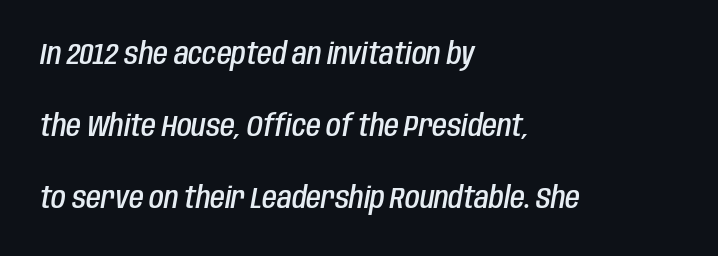
{"italic": "yes", "lean": "right", "slant_degrees": 10, "bold": "semi", "weight": "semibold", "width": "condensed", "stroke_contrast": "low", "x_height": "large", "monospaced": "no", "underline": "no", "align": "left", "line_spacing": "loose", "line_spacing_ratio": 2.4, "letter_spacing": "normal", "letter_spacing_em": 0.0, "glyph_px": 30}
